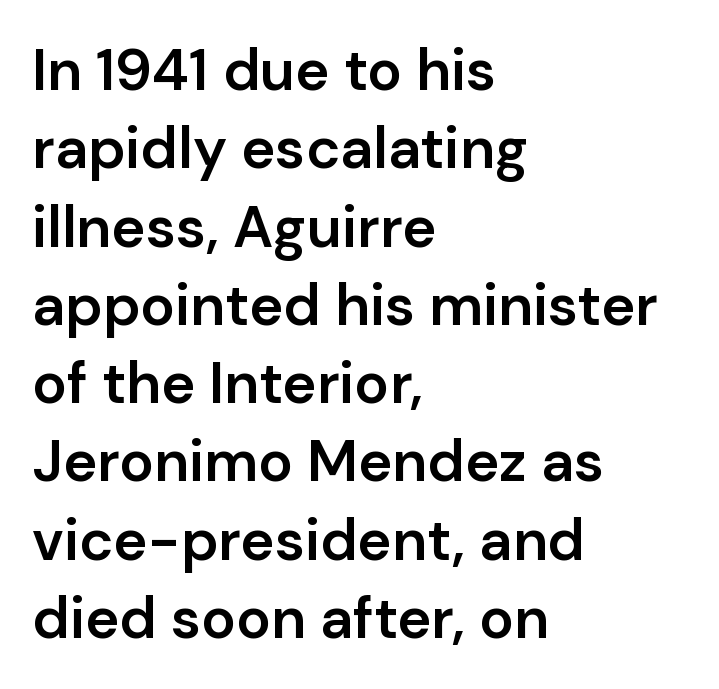
Look at the bottom of the vertical strokes: they stop flat, with no serifs. Short note: letters normally spaced. Spacing verdict: proportional, widths tailored to each character. Does the copy run flush right? No — it runs flush left. Descenders are the only things crossing below the line.
